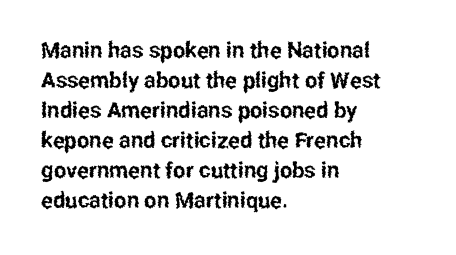
Decoration check: the copy has no underline. A roman cut, with each character standing at attention. The line-height multiplier appears to be the usual default. In CSS terms this would be text-align: left. Words appear dense and cohesive because spacing is normal.
